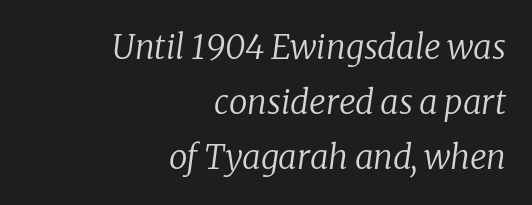
{"serif": "yes", "italic": "yes", "lean": "right", "slant_degrees": 8, "bold": "no", "weight": "regular", "width": "normal", "stroke_contrast": "low", "x_height": "medium", "monospaced": "no", "underline": "no", "align": "right", "line_spacing": "normal", "line_spacing_ratio": 1.66, "letter_spacing": "normal", "letter_spacing_em": 0.0, "glyph_px": 33}
